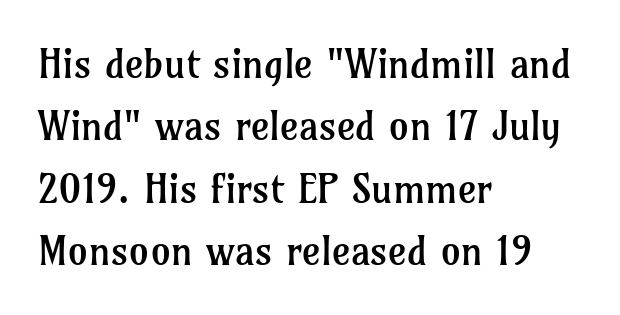
{"serif": "yes", "italic": "no", "bold": "no", "weight": "regular", "width": "normal", "stroke_contrast": "low", "x_height": "medium", "monospaced": "no", "underline": "no", "align": "left", "line_spacing": "normal", "line_spacing_ratio": 1.56, "letter_spacing": "normal", "letter_spacing_em": 0.0, "glyph_px": 40}
